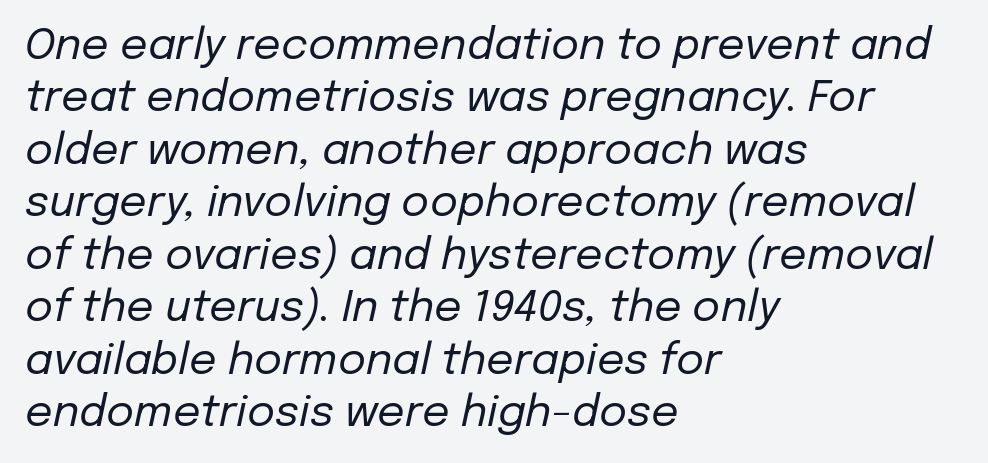
The image shows 43 px regular-weight type, italic (leaning right); set left-aligned, line spacing 1.22x, normal letter spacing, not underlined; low stroke contrast and a medium x-height.
